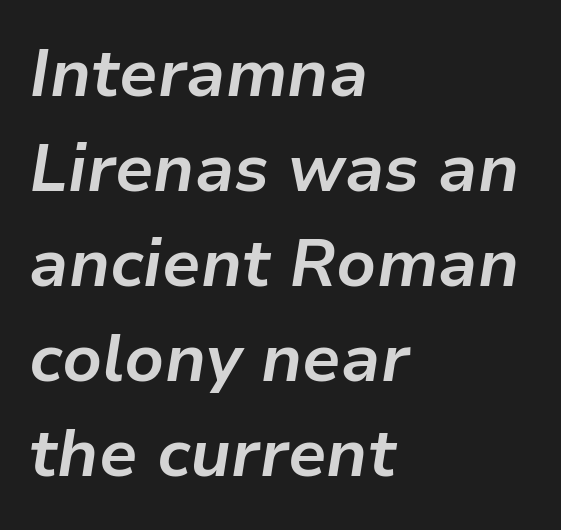
{"italic": "yes", "lean": "right", "slant_degrees": 9, "bold": "yes", "weight": "bold", "width": "normal", "stroke_contrast": "low", "x_height": "medium", "monospaced": "no", "underline": "no", "align": "left", "line_spacing": "normal", "line_spacing_ratio": 1.44, "letter_spacing": "normal", "letter_spacing_em": 0.0, "glyph_px": 66}
